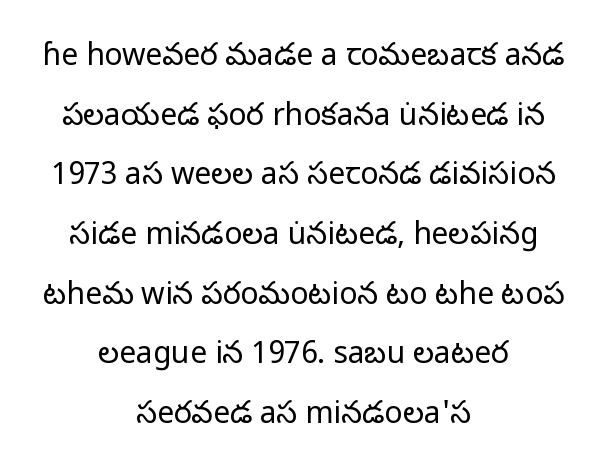
The strip under each line holds only bare page. Glyph-to-glyph distance matches everyday printed text. Notice how the stems are strictly vertical — no italics here. What kind of face is this? One without serifs — a sans.
